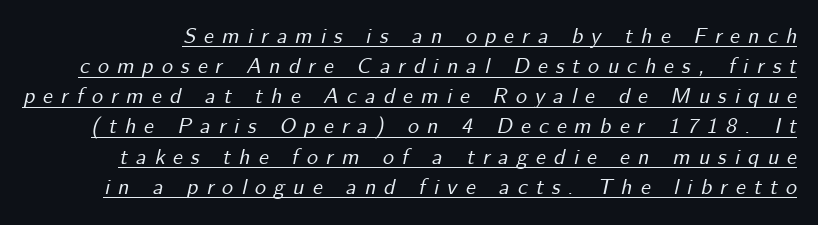
Does extra space separate the letters? Yes, quite a lot of it. Would a proofreader flag this as italicized? Yes. The vertical gap from one line to the next is medium. Underlined type.
